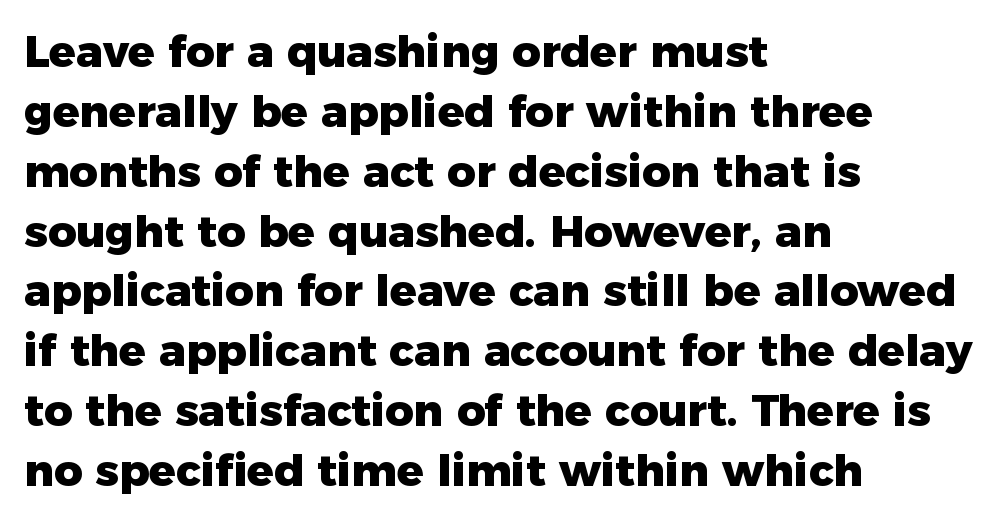
Q: Is the text bold? A: Yes.
Q: Is the text italic (slanted)? A: No, it is upright.
Q: Is the typeface a serif or a sans-serif typeface? A: Sans-serif.
Q: Is the text underlined? A: No.
Q: How is the paragraph aligned? A: Left-aligned.
Q: Is the spacing between letters normal or unusually wide? A: Normal.
Q: Is the spacing between lines tight, normal or loose? A: Normal.
Q: Width (condensed, normal, or wide)? A: Normal.
Q: Stroke contrast? A: Low.
Q: x-height? A: Medium.
Q: Monospaced? A: No.
